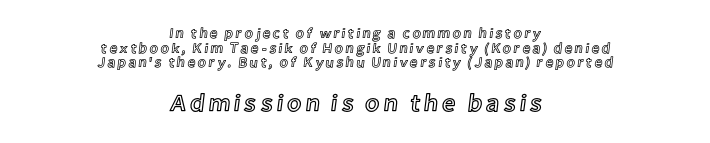
The image shows 24 px text type; set centered, tight line spacing (1.05x), not underlined; the second (bottom) block is 1.71x larger.
